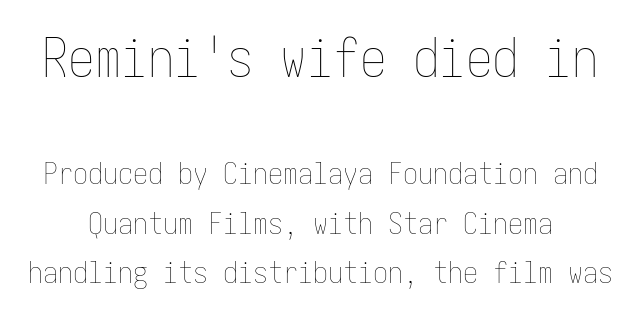
{"italic": "no", "bold": "no", "weight": "thin", "width": "condensed", "stroke_contrast": "low", "x_height": "medium", "underline": "no", "line_spacing": "normal", "line_spacing_ratio": 1.64, "letter_spacing": "normal", "letter_spacing_em": 0.0, "larger_block": "first", "size_ratio": 1.77, "glyph_px": 53}
